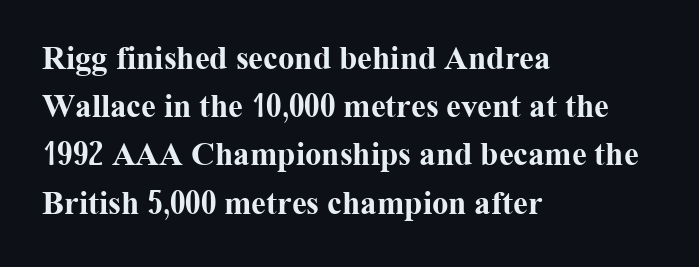
Ordinary non-slanted type is in use. The line texture is even and compact thanks to regular tracking. In terms of weight, the rendering is a true, heavy bold. This rendering uses left alignment, leaving the right contour irregular. Small tapered or slab feet sit at the stroke ends, so this counts as serif.
